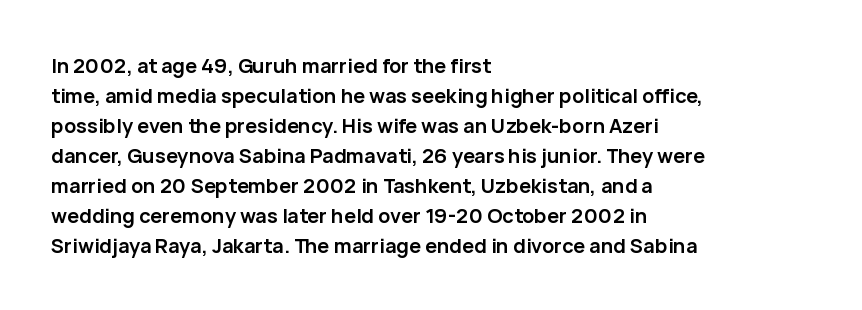
Alignment: flush left. Tall strokes in this sample are plumb rather than angled. Successive baselines arrive at the customary interval. The rendering uses a bold face; every stroke is thick and dark. The specimen omits any rule beneath the text block's lines. Short note: letters normally spaced.
